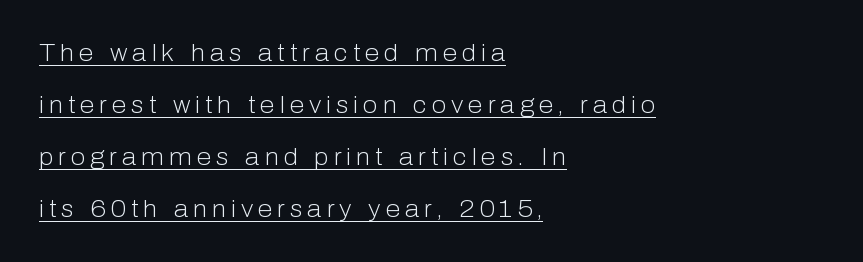
{"italic": "no", "bold": "no", "underline": "yes", "align": "left", "line_spacing": "loose", "line_spacing_ratio": 2.16, "letter_spacing": "wide", "letter_spacing_em": 0.2, "glyph_px": 24}
